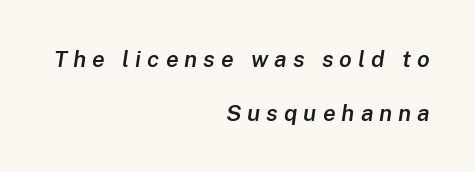
Whoever set this chose breathing room over compactness in the vertical rhythm. The specimen omits any rule beneath the text block's lines. The passage shown has open, widely tracked lettering throughout. Students, this is semibold: more ink than regular, less than bold.
